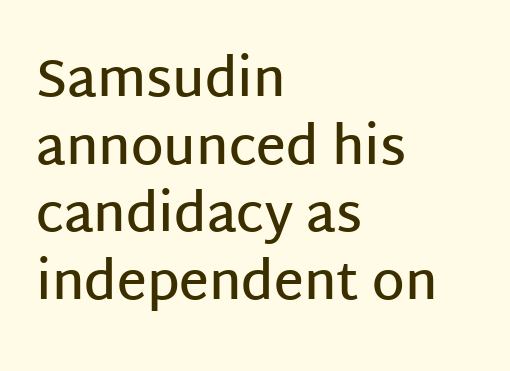
The image shows 52 px semibold sans-serif type, upright; set left-aligned, normal line spacing (1.3x), normal letter spacing, not underlined; low stroke contrast and a large x-height.
